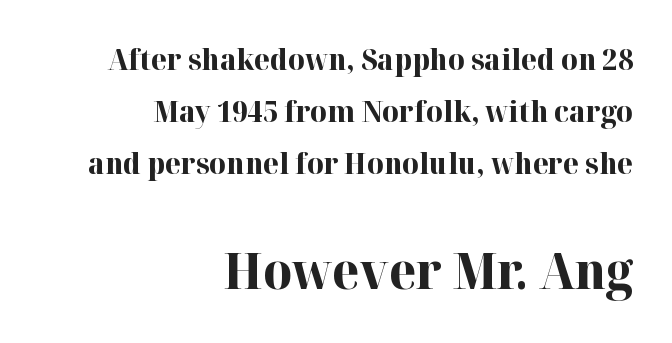
The image shows 50 px bold serif type, upright; set right-aligned, line spacing 1.79x, normal letter spacing, not underlined; the second (bottom) block is 1.72x larger; high stroke contrast and a medium x-height.
